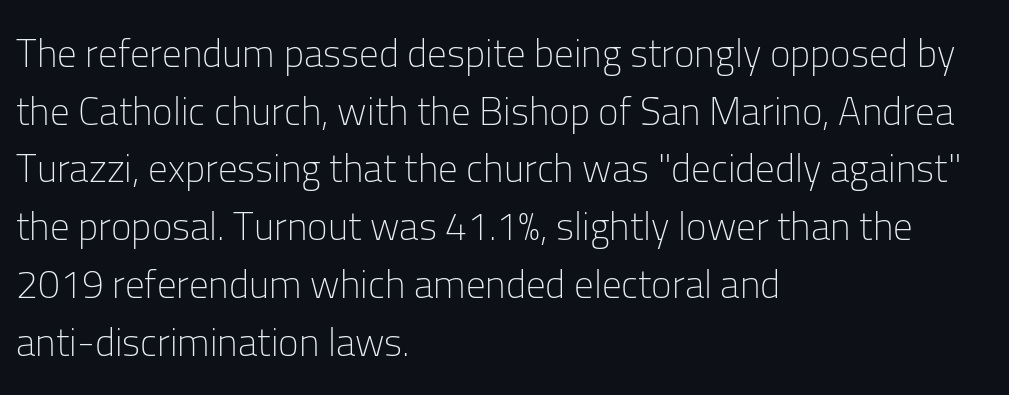
The image shows 39 px light sans-serif type, upright; set left-aligned, normal line spacing (1.48x), normal letter spacing, not underlined; low stroke contrast and a medium x-height.
